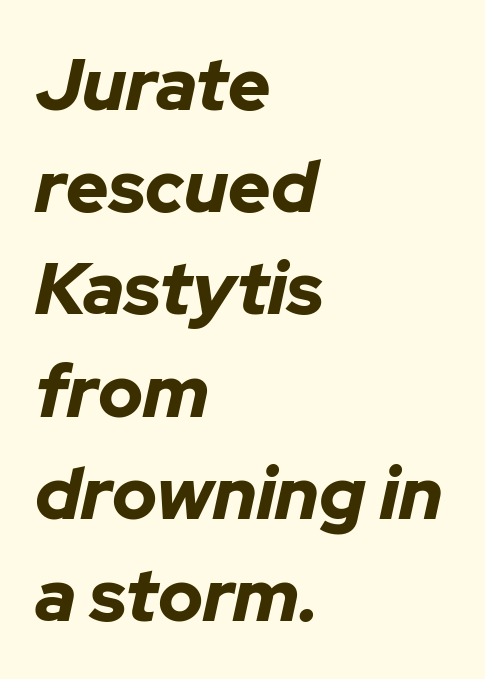
Q: Is the text bold? A: Yes.
Q: Is the text italic (slanted)? A: Yes, it leans right by about 12 degrees.
Q: Is the text underlined? A: No.
Q: How is the paragraph aligned? A: Left-aligned.
Q: Is the spacing between letters normal or unusually wide? A: Normal.
Q: Is the spacing between lines tight, normal or loose? A: Normal.
Q: Width (condensed, normal, or wide)? A: Normal.
Q: Stroke contrast? A: Low.
Q: x-height? A: Medium.
Q: Monospaced? A: No.
